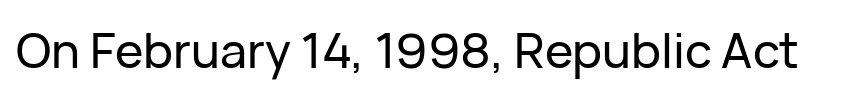
Q: Is the text italic (slanted)? A: No, it is upright.
Q: Is the typeface a serif or a sans-serif typeface? A: Sans-serif.
Q: Is the text underlined? A: No.
Q: Is the spacing between letters normal or unusually wide? A: Normal.
Q: Width (condensed, normal, or wide)? A: Normal.
Q: Stroke contrast? A: Low.
Q: x-height? A: Medium.
Q: Monospaced? A: No.
